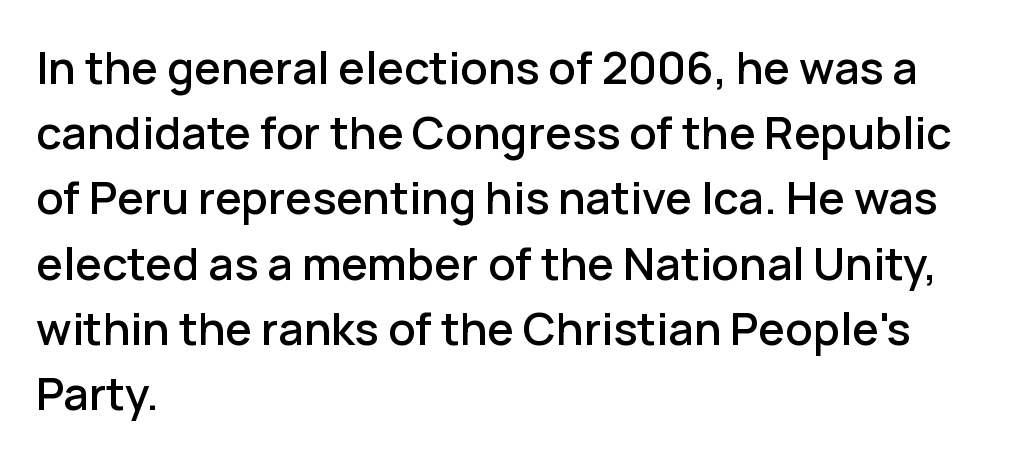
Q: Is the text italic (slanted)? A: No, it is upright.
Q: Is the typeface a serif or a sans-serif typeface? A: Sans-serif.
Q: Is the text underlined? A: No.
Q: How is the paragraph aligned? A: Left-aligned.
Q: Is the spacing between letters normal or unusually wide? A: Normal.
Q: Is the spacing between lines tight, normal or loose? A: Normal.
Q: Width (condensed, normal, or wide)? A: Normal.
Q: Stroke contrast? A: Low.
Q: x-height? A: Medium.
Q: Monospaced? A: No.
